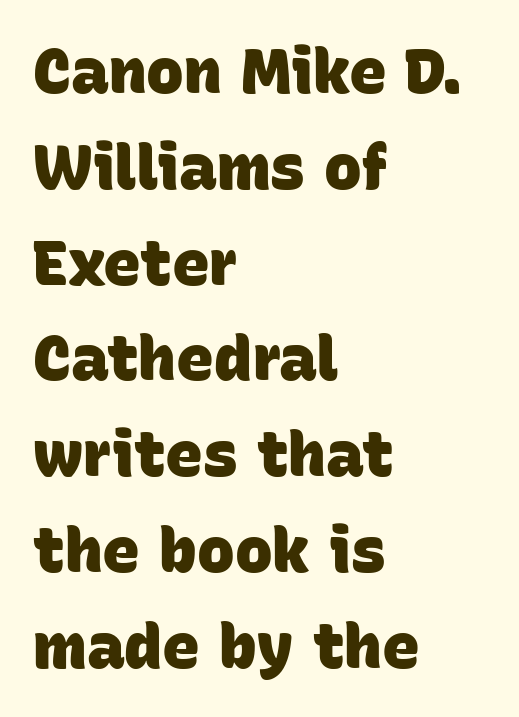
Leftover space on each line is placed entirely after the last word. Nothing sits at the stroke ends, so this counts as sans-serif. Line spacing here is normal. The strokes are fattened all the way to bold. Descenders are the only things crossing below the line. Note the varied advance widths — an 'i' is clearly narrower than an 'm'.
